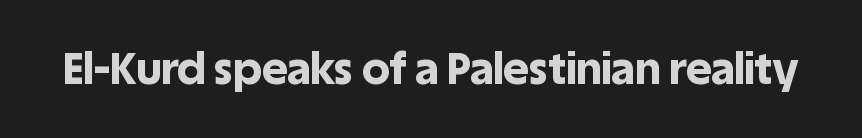
{"serif": "no", "italic": "no", "bold": "yes", "weight": "bold", "width": "normal", "x_height": "large", "monospaced": "no", "underline": "no", "letter_spacing": "normal", "letter_spacing_em": 0.0, "glyph_px": 44}
